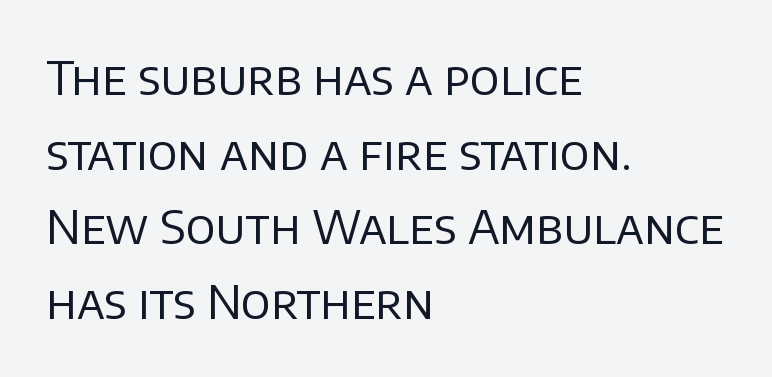
{"serif": "no", "italic": "no", "bold": "no", "weight": "regular", "width": "normal", "stroke_contrast": "low", "x_height": "large", "monospaced": "no", "underline": "no", "align": "left", "line_spacing": "normal", "line_spacing_ratio": 1.59, "letter_spacing": "normal", "letter_spacing_em": 0.0, "glyph_px": 47}
